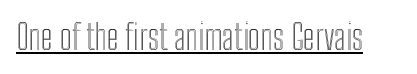
Q: Is the text italic (slanted)? A: No, it is upright.
Q: Is the text underlined? A: Yes.
Q: Is the spacing between letters normal or unusually wide? A: Normal.
Q: Width (condensed, normal, or wide)? A: Condensed.
Q: x-height? A: Medium.
Q: Monospaced? A: No.
